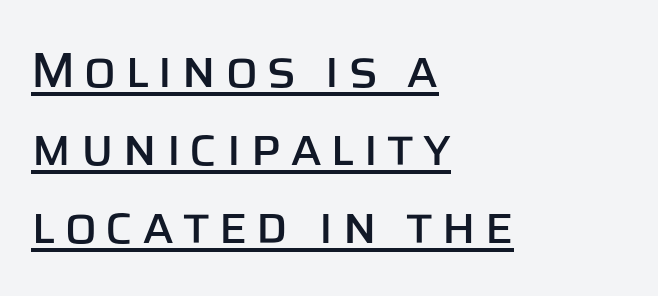
Q: Is the text italic (slanted)? A: No, it is upright.
Q: Is the typeface a serif or a sans-serif typeface? A: Sans-serif.
Q: Is the text underlined? A: Yes.
Q: How is the paragraph aligned? A: Left-aligned.
Q: Is the spacing between lines tight, normal or loose? A: Normal.
Q: Width (condensed, normal, or wide)? A: Normal.
Q: Stroke contrast? A: Low.
Q: x-height? A: Large.
Q: Monospaced? A: No.
